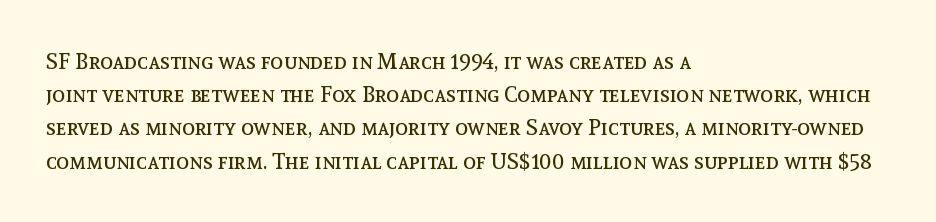
The image shows 22 px text type, upright; set left-aligned, normal line spacing (1.51x), normal letter spacing, not underlined.
